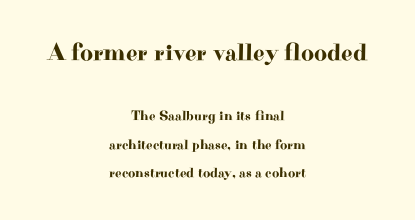
The image shows 25 px text type, upright; set centered, loose line spacing (2.02x), normal letter spacing, not underlined; the first (top) block is 1.79x larger.
